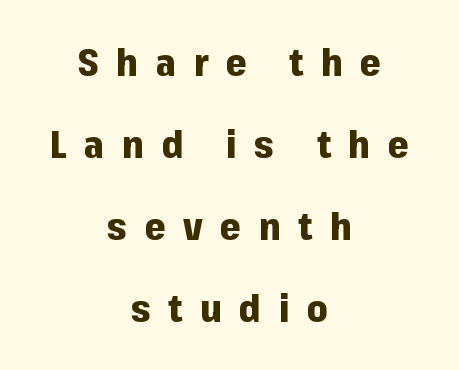
Honestly, the letter spacing is so wide it's the main thing you notice. Layout note: lines centered. Notice how the stems are strictly vertical — no italics here. The sample has been set heavy, in full bold.
